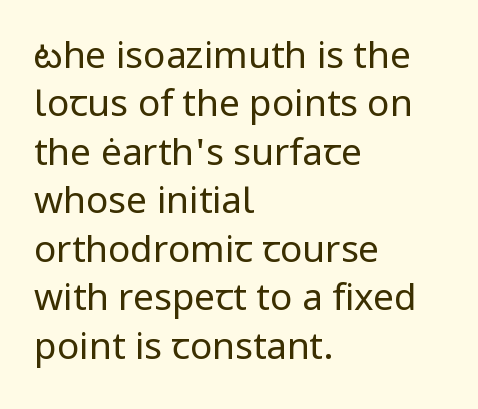
The lines in this sample share a left origin and differ only in where they stop. Does extra space separate the letters? No, they use regular spacing. Any mark beneath the type? The region is blank. Looks like regular typesetting: each glyph gets only the width it needs.
